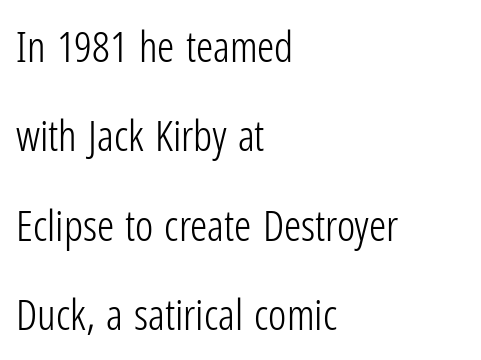
The image shows 43 px light, condensed sans-serif type, upright; set left-aligned, loose line spacing (2.08x), normal letter spacing, not underlined; low stroke contrast and a medium x-height.
